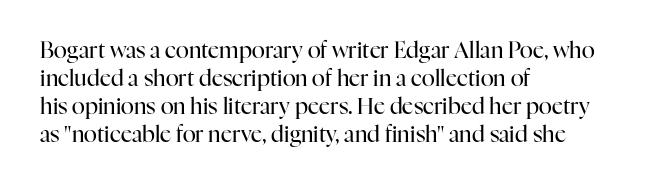
{"italic": "no", "bold": "no", "underline": "no", "align": "left", "line_spacing": "normal", "line_spacing_ratio": 1.27, "letter_spacing": "normal", "letter_spacing_em": 0.0, "glyph_px": 22}
